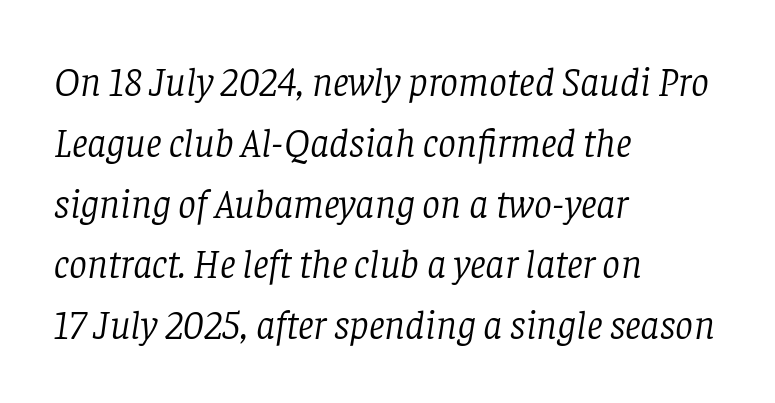
{"serif": "yes", "italic": "yes", "lean": "right", "slant_degrees": 8, "bold": "no", "weight": "light", "width": "normal", "stroke_contrast": "low", "x_height": "large", "monospaced": "no", "underline": "no", "align": "left", "line_spacing": "normal", "line_spacing_ratio": 1.52, "letter_spacing": "normal", "letter_spacing_em": 0.0, "glyph_px": 40}
